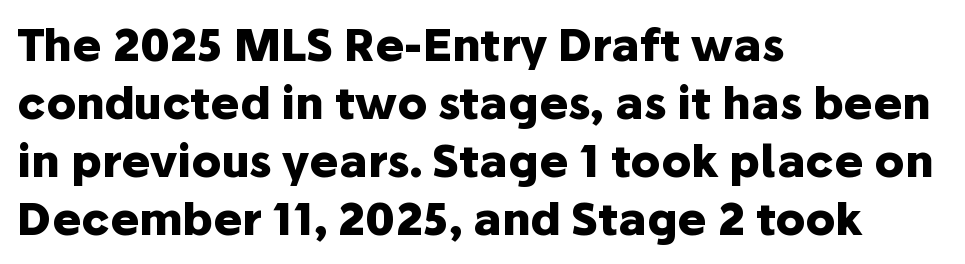
Q: Is the text bold? A: Yes.
Q: Is the text italic (slanted)? A: No, it is upright.
Q: Is the typeface a serif or a sans-serif typeface? A: Sans-serif.
Q: Is the text underlined? A: No.
Q: How is the paragraph aligned? A: Left-aligned.
Q: Is the spacing between letters normal or unusually wide? A: Normal.
Q: Is the spacing between lines tight, normal or loose? A: Normal.
Q: Width (condensed, normal, or wide)? A: Normal.
Q: Stroke contrast? A: Low.
Q: x-height? A: Medium.
Q: Monospaced? A: No.
